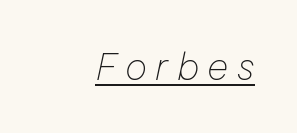
{"italic": "yes", "lean": "right", "slant_degrees": 12, "bold": "no", "weight": "thin", "width": "normal", "stroke_contrast": "low", "x_height": "medium", "monospaced": "no", "underline": "yes", "align": "right", "letter_spacing": "wide", "letter_spacing_em": 0.22, "glyph_px": 37}
